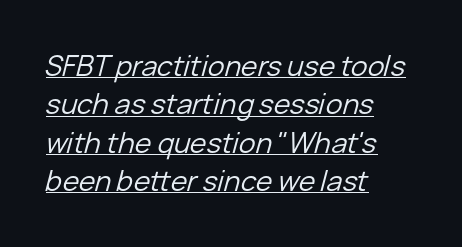
The image shows 28 px regular-weight type, italic (leaning right); set left-aligned, normal line spacing (1.37x), normal letter spacing, underlined; low stroke contrast and a medium x-height.
